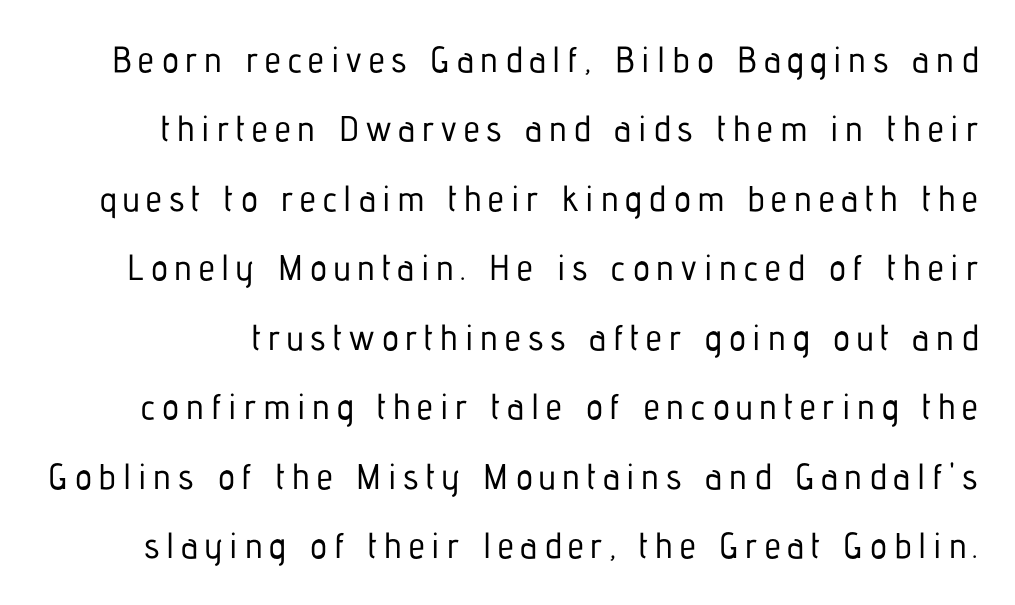
The image shows 36 px condensed sans-serif type, upright; set loose line spacing (1.93x), not underlined; low stroke contrast and a medium x-height.
